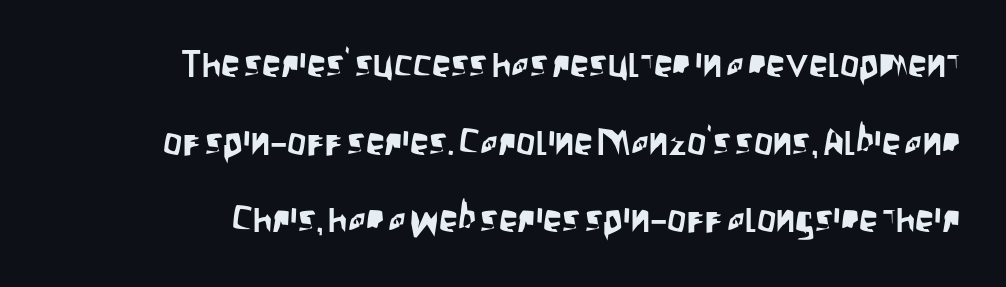
This is sans-serif lettering, the kind often seen on screens and signage. When letters stand straight like this, we call the style roman or upright. Reading down the column, the eye jumps a long way to each next line. The letters advance in unequal steps, a hallmark of proportional type. The rendering keeps characters at their native spacing.
